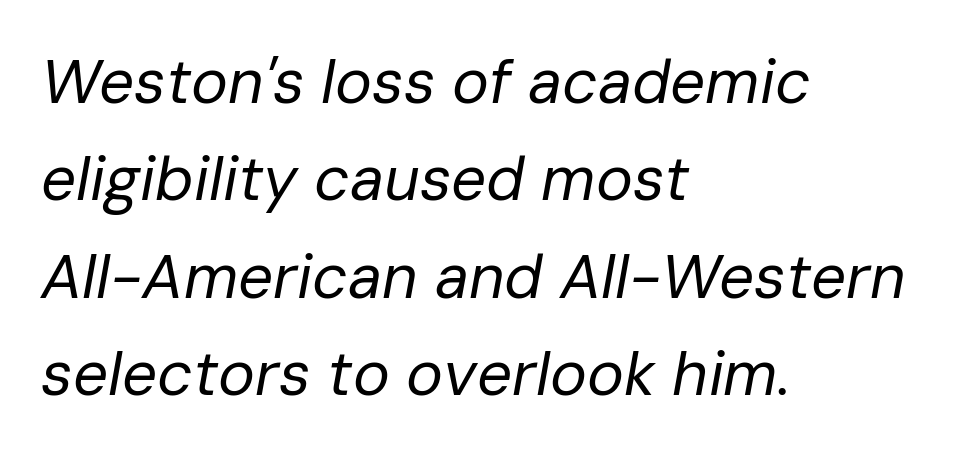
Varying glyph widths throughout — classic text-font behaviour. The face used here is rendered with its standard letterfit. Interline gaps are of average width in this sample. Unbolded letterforms with no extra heft.
